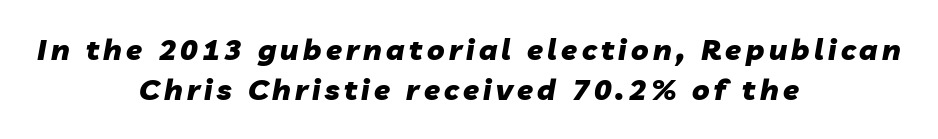
If you folded the block vertically in half, each line would mirror itself in length. Notice how thick the strokes are: this is what a full bold looks like. Varying glyph widths throughout — classic text-font behaviour. Check under the words: just untouched page. Evenly set lines give the paragraph a standard silhouette. Every character sits at an angle, as italics do.
